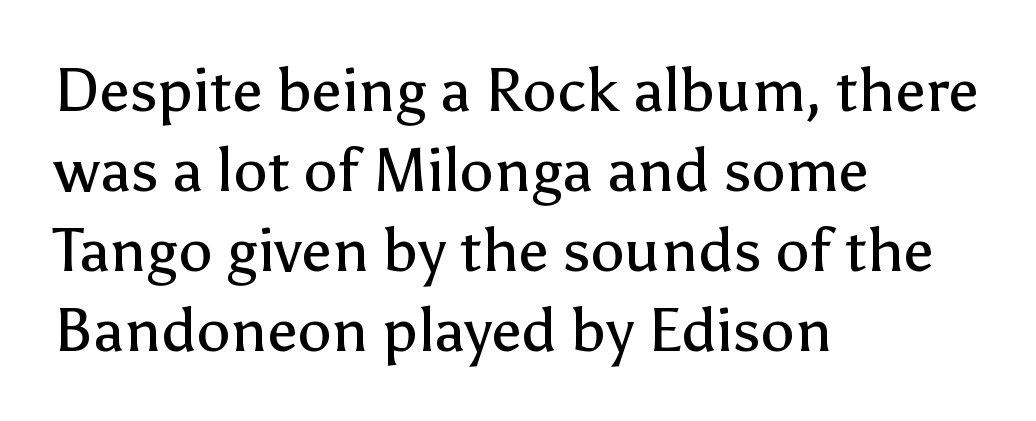
Q: Is the text bold? A: No.
Q: Is the text italic (slanted)? A: No, it is upright.
Q: Is the typeface a serif or a sans-serif typeface? A: Sans-serif.
Q: Is the text underlined? A: No.
Q: How is the paragraph aligned? A: Left-aligned.
Q: Is the spacing between letters normal or unusually wide? A: Normal.
Q: Is the spacing between lines tight, normal or loose? A: Normal.
Q: Width (condensed, normal, or wide)? A: Normal.
Q: Stroke contrast? A: Low.
Q: x-height? A: Medium.
Q: Monospaced? A: No.
